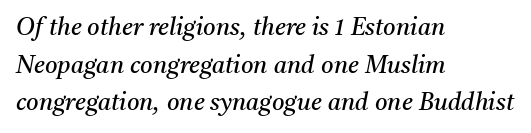
{"italic": "yes", "lean": "right", "slant_degrees": 11, "bold": "no", "underline": "no", "align": "left", "line_spacing": "normal", "line_spacing_ratio": 1.57, "letter_spacing": "normal", "letter_spacing_em": 0.0, "glyph_px": 24}
